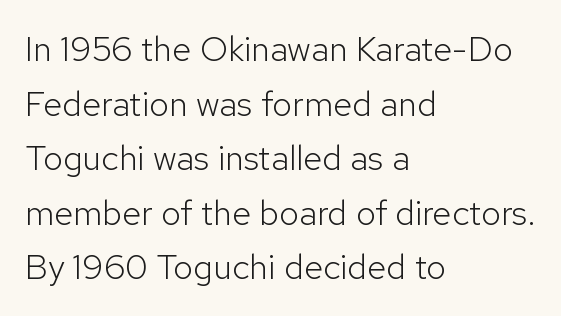
Style check: upright. Grotesque or geometric, the face here clearly has no serifs. Reading down the block, your eye returns to a fixed left position each line. The space between consecutive lines is moderate. Tracking value appears to be zero — textbook default spacing. Check the space under the baseline: it is left empty.
